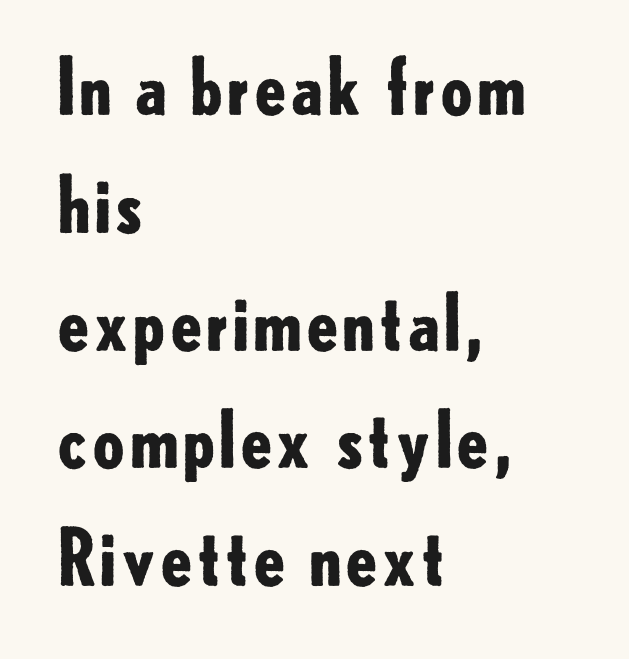
The image shows 76 px bold sans-serif type, upright; set left-aligned, normal line spacing (1.55x), normal letter spacing, not underlined; low stroke contrast and a small x-height.
